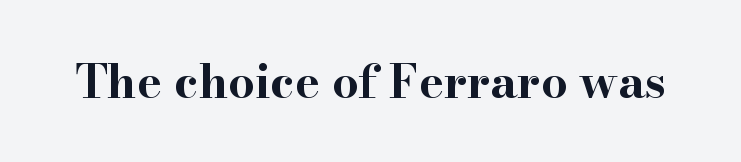
The image shows 47 px bold, wide serif type, upright; set normal letter spacing, not underlined; high stroke contrast and a small x-height.
